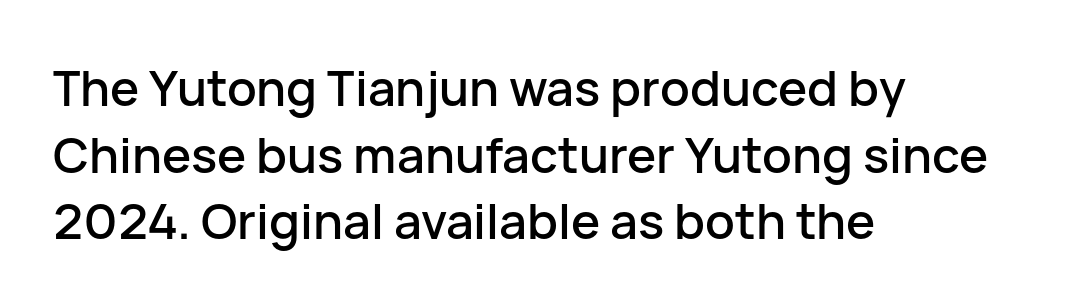
The passage is arranged the way most books set body copy — flush left. Descenders are the only things crossing below the line. Examine the stroke ends and you'll find no serifs. Characters remain perfectly vertical along every line.
